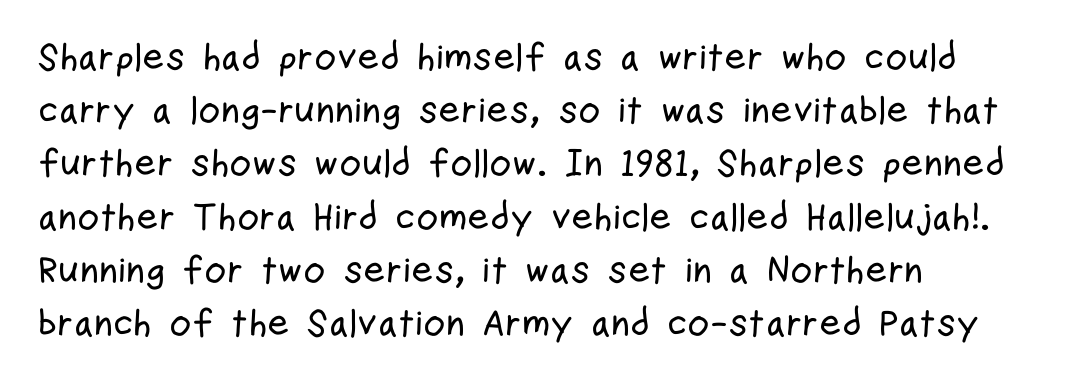
Q: Is the text italic (slanted)? A: No, it is upright.
Q: Is the typeface a serif or a sans-serif typeface? A: Sans-serif.
Q: Is the text underlined? A: No.
Q: How is the paragraph aligned? A: Left-aligned.
Q: Is the spacing between letters normal or unusually wide? A: Normal.
Q: Is the spacing between lines tight, normal or loose? A: Normal.
Q: Width (condensed, normal, or wide)? A: Condensed.
Q: Stroke contrast? A: Low.
Q: x-height? A: Medium.
Q: Monospaced? A: No.
